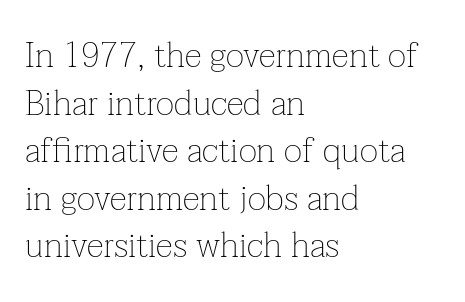
The image shows 35 px thin serif type, upright; set left-aligned, normal line spacing (1.36x), normal letter spacing, not underlined; low stroke contrast and a medium x-height.
